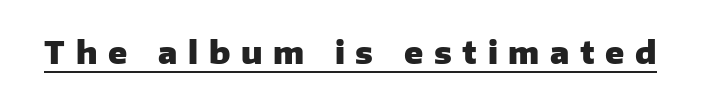
The face used here appears with an underline applied. On the weight axis this lands at bold, roughly 700. Vertical strokes here are truly vertical. The letterforms stand isolated, each surrounded by extra space.
